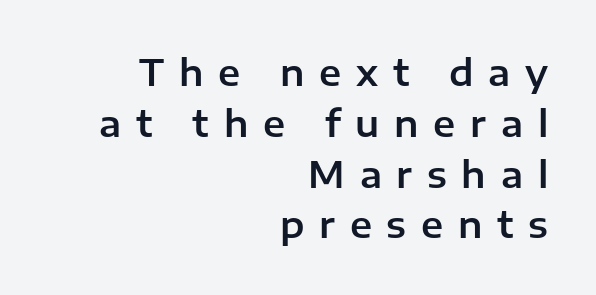
These lines are composed in type without serifs. Inter-character spacing is expanded well beyond the font's built-in metrics. The rows are spaced the way most documents space them. A typesetter would mark this as roman, not italic.
